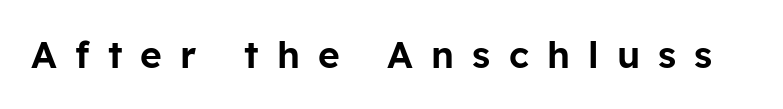
Posture: straight, roman, zero tilt. A bare baseline throughout the passage. How are the letters spaced? Widely, with obvious added tracking. Do the characters align in a grid? No, the font is proportional. Note: no serifs on the glyphs.
